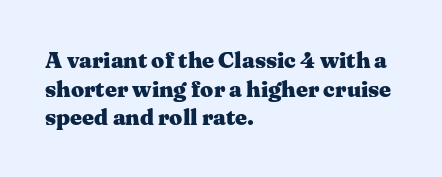
{"italic": "no", "bold": "yes", "underline": "no", "align": "left", "line_spacing": "normal", "line_spacing_ratio": 1.25, "letter_spacing": "normal", "letter_spacing_em": 0.0, "glyph_px": 23}
